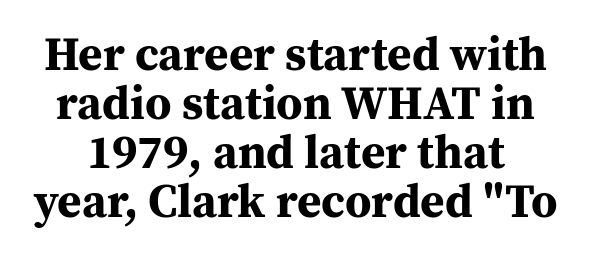
The image shows 47 px bold serif type, upright; set tight line spacing (1.04x), normal letter spacing, not underlined; medium stroke contrast and a medium x-height.
